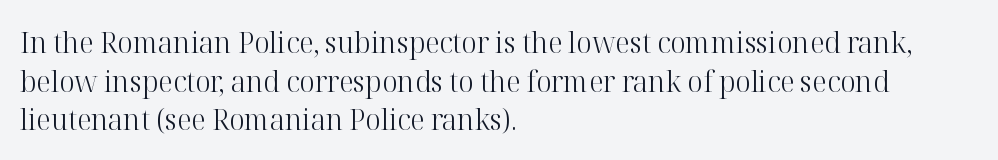
{"serif": "yes", "italic": "no", "bold": "no", "weight": "light", "width": "normal", "stroke_contrast": "high", "x_height": "medium", "monospaced": "no", "underline": "no", "align": "left", "line_spacing": "normal", "line_spacing_ratio": 1.29, "letter_spacing": "normal", "letter_spacing_em": 0.0, "glyph_px": 30}
